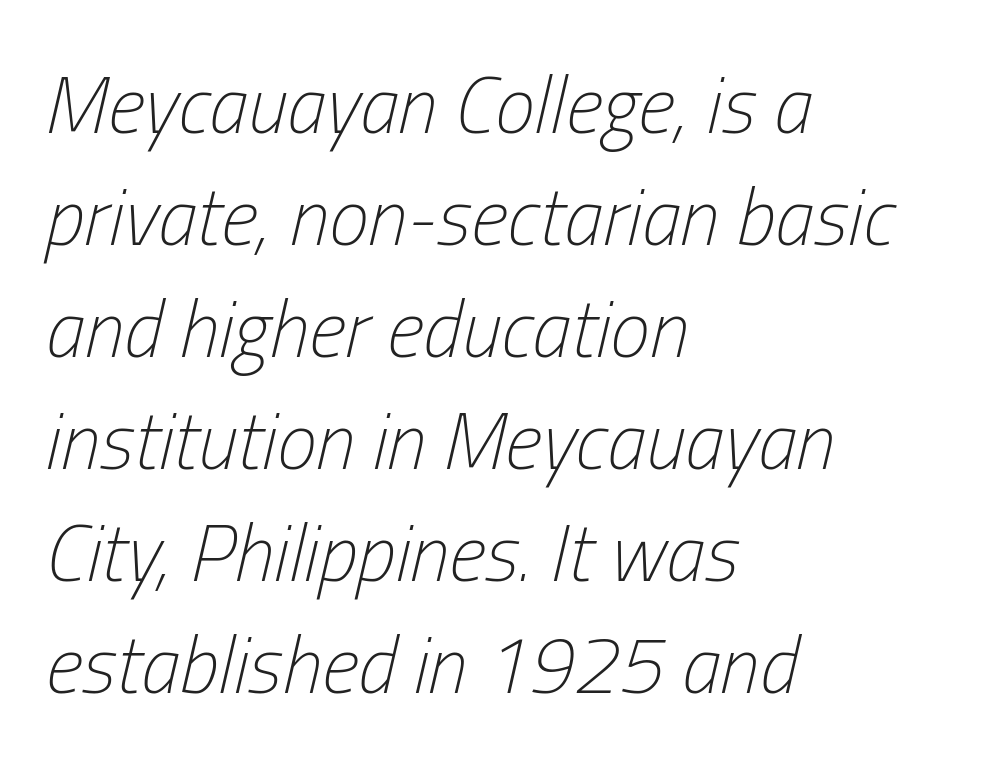
Characters are canted at an angle relative to the baseline's perpendicular. Beneath every word, the page is bare. Is the stroke heavy? The answer is a plain regular-or-lighter. Whoever set this chose a conventional vertical rhythm.
